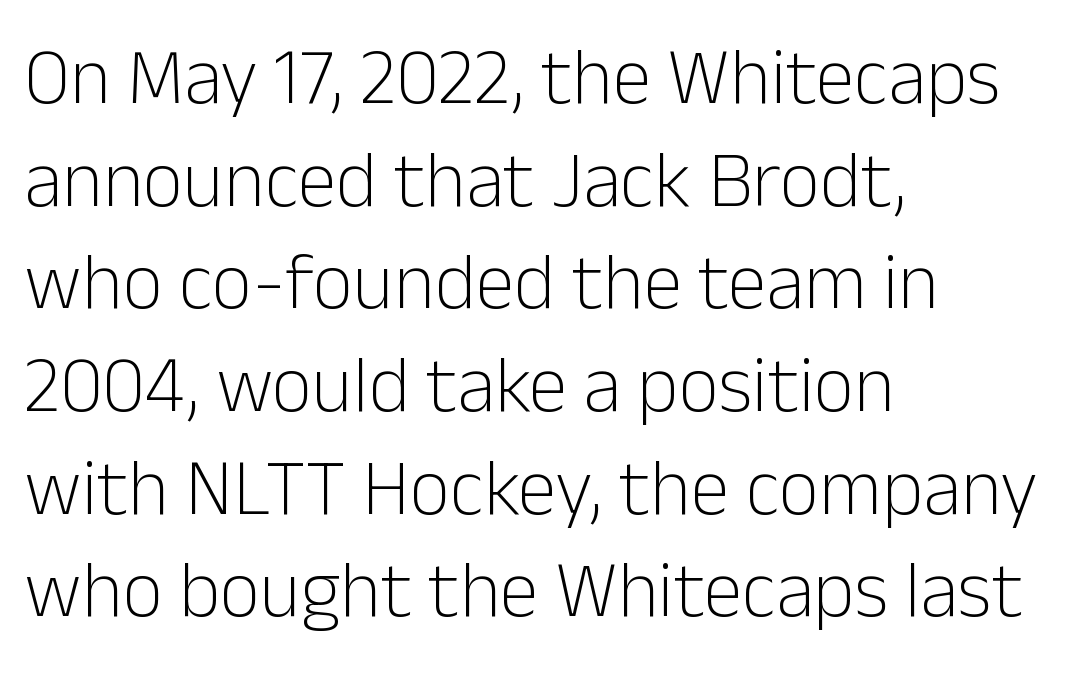
Do the letters lean? They stand straight. The area under the type is left untouched. Varying glyph widths throughout — classic text-font behaviour. Stems here are at most as thick as an everyday book face. The passage shown is typeset with a sans-serif family. Caption: multi-line text, flush left, ragged right.
